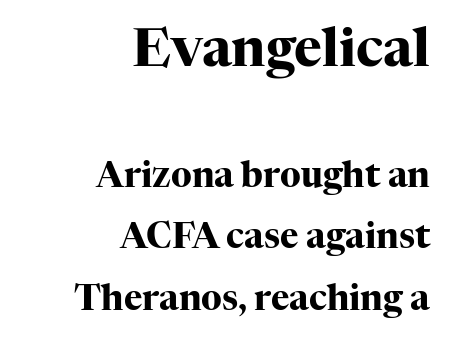
{"serif": "yes", "italic": "no", "bold": "yes", "weight": "heavy", "width": "normal", "stroke_contrast": "high", "x_height": "medium", "monospaced": "no", "underline": "no", "align": "right", "line_spacing_ratio": 1.75, "letter_spacing": "normal", "letter_spacing_em": 0.0, "larger_block": "first", "size_ratio": 1.51, "glyph_px": 53}
